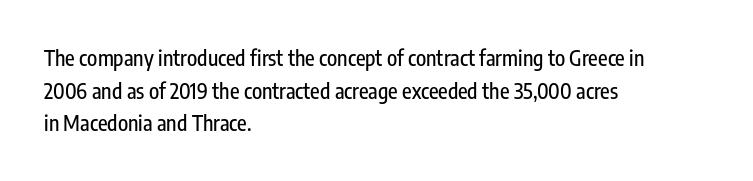
Q: Is the text italic (slanted)? A: No, it is upright.
Q: Is the text underlined? A: No.
Q: How is the paragraph aligned? A: Left-aligned.
Q: Is the spacing between letters normal or unusually wide? A: Normal.
Q: Is the spacing between lines tight, normal or loose? A: Normal.
